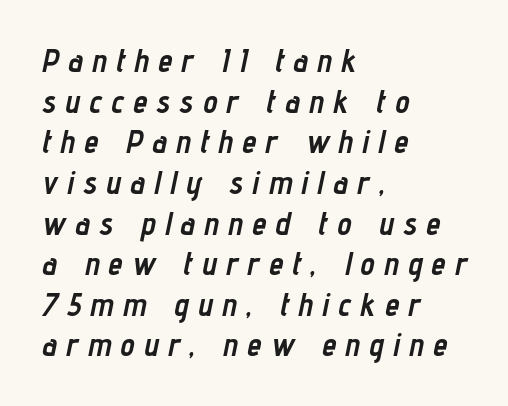
{"italic": "yes", "lean": "right", "slant_degrees": 12, "bold": "yes", "weight": "semibold", "width": "condensed", "stroke_contrast": "low", "x_height": "medium", "monospaced": "no", "underline": "no", "align": "left", "line_spacing": "normal", "line_spacing_ratio": 1.27, "letter_spacing": "wide", "letter_spacing_em": 0.3, "glyph_px": 32}
